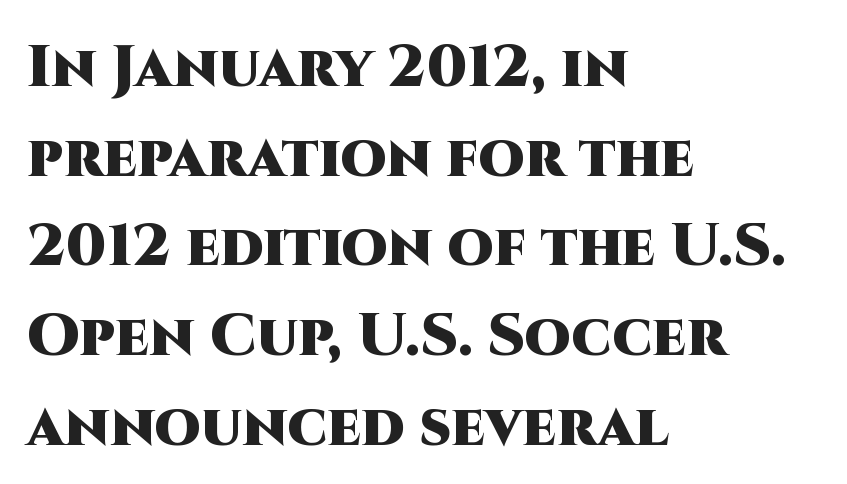
Notice how the stems are strictly vertical — no italics here. A typesetter would call this zero additional tracking. Stroke thickness is high; the sample reads as a true bold. The rag falls on the right side of this text block. Letterform terminals end flat and unadorned throughout the passage. Character widths vary here, with narrow letters taking less room than wide ones.
